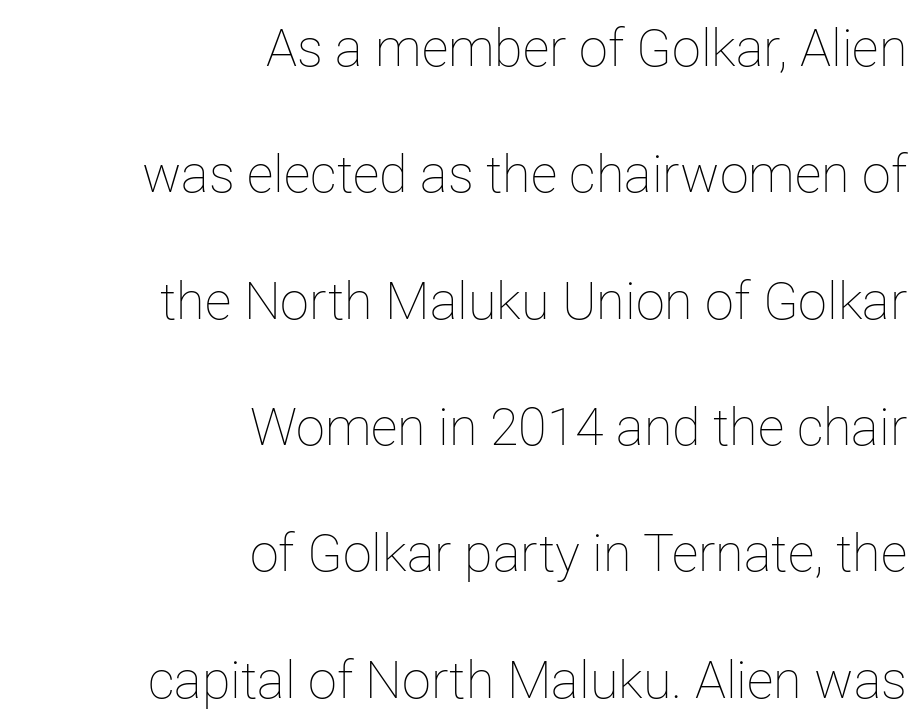
Q: Is the text bold? A: No.
Q: Is the text italic (slanted)? A: No, it is upright.
Q: Is the text underlined? A: No.
Q: How is the paragraph aligned? A: Right-aligned.
Q: Is the spacing between letters normal or unusually wide? A: Normal.
Q: Is the spacing between lines tight, normal or loose? A: Loose.
Q: Width (condensed, normal, or wide)? A: Normal.
Q: Stroke contrast? A: Low.
Q: x-height? A: Medium.
Q: Monospaced? A: No.
